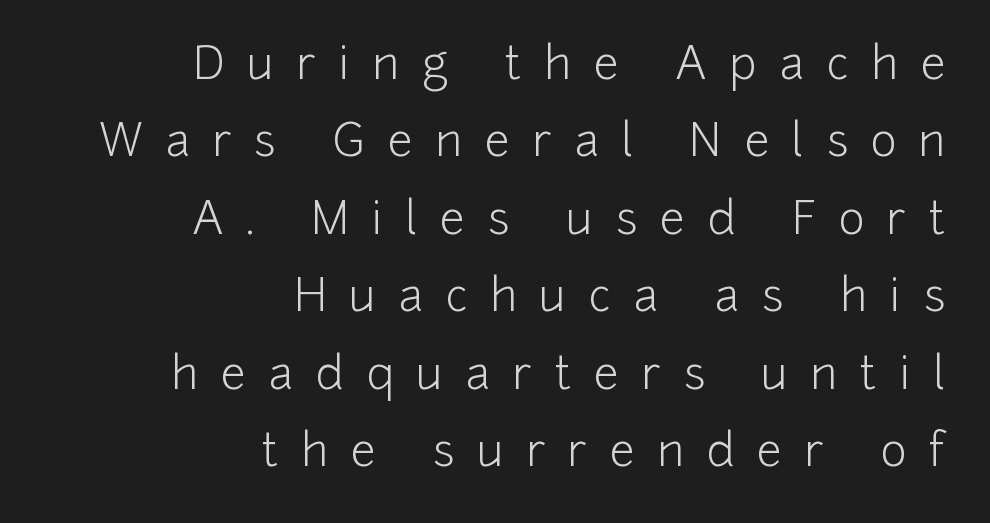
Q: Is the text bold? A: No.
Q: Is the text italic (slanted)? A: No, it is upright.
Q: Is the typeface a serif or a sans-serif typeface? A: Sans-serif.
Q: Is the text underlined? A: No.
Q: How is the paragraph aligned? A: Right-aligned.
Q: Is the spacing between letters normal or unusually wide? A: Unusually wide.
Q: Width (condensed, normal, or wide)? A: Normal.
Q: Stroke contrast? A: Low.
Q: x-height? A: Medium.
Q: Monospaced? A: No.
